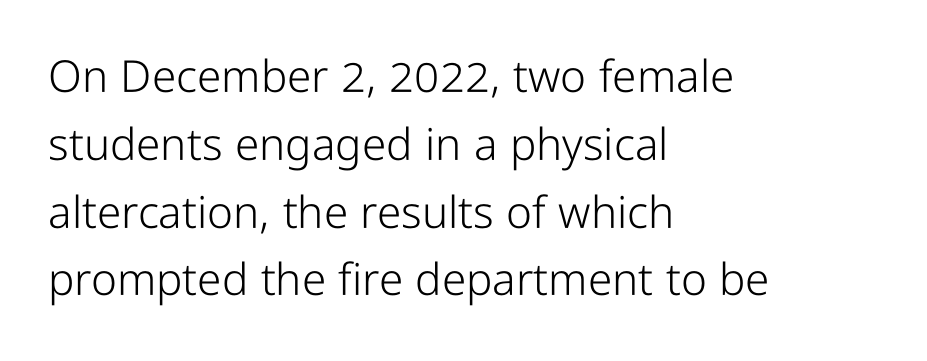
The tracking reads as untouched default to a designer's eye. Is this a sans? Yes — the strokes have no serifs. Summary of vertical rhythm: regular, with standard interline spacing. Any mark beneath the type? The region is blank. Proportional: the letters do not fall into vertical columns.
